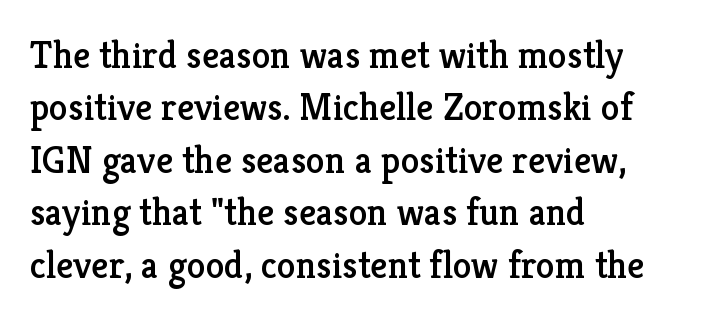
{"serif": "yes", "italic": "no", "width": "normal", "stroke_contrast": "low", "x_height": "medium", "monospaced": "no", "underline": "no", "align": "left", "line_spacing": "normal", "line_spacing_ratio": 1.38, "letter_spacing": "normal", "letter_spacing_em": 0.0, "glyph_px": 38}
